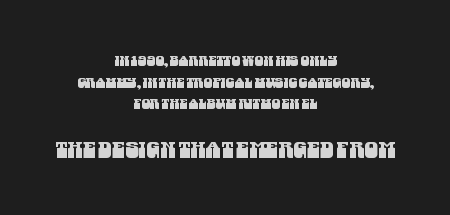
Characters follow at the spacing the type designer built in. This rendering uses center alignment, leaving both contours irregular but symmetric. The block sitting lower on the canvas is the one with enlarged characters. In terms of leading, this rendering sits right in the middle. The gap between lines stays unmarked.
